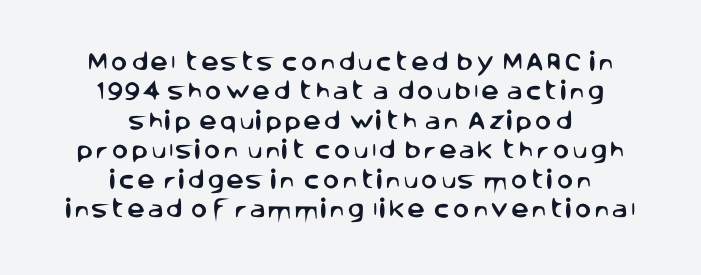
{"italic": "no", "underline": "no", "align": "center", "line_spacing": "normal", "line_spacing_ratio": 1.47, "glyph_px": 20}
